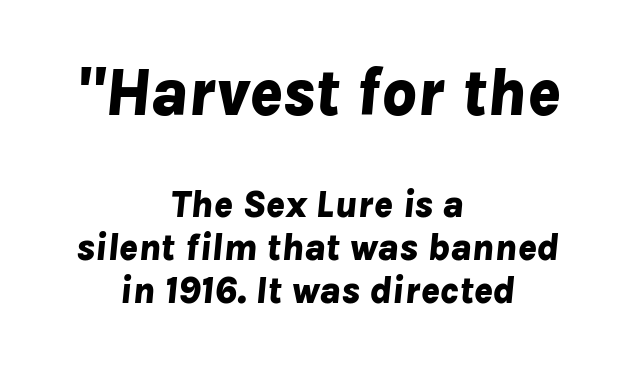
{"italic": "yes", "lean": "right", "slant_degrees": 8, "bold": "yes", "weight": "bold", "width": "normal", "stroke_contrast": "low", "x_height": "medium", "monospaced": "no", "underline": "no", "align": "center", "line_spacing": "tight", "line_spacing_ratio": 1.1, "letter_spacing": "normal", "letter_spacing_em": 0.0, "larger_block": "first", "size_ratio": 1.74, "glyph_px": 68}
